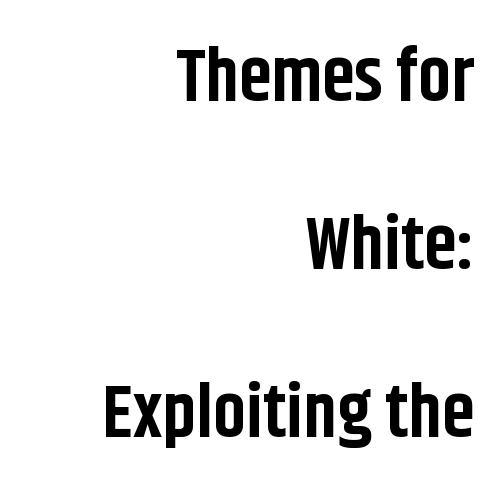
{"serif": "no", "italic": "no", "bold": "yes", "weight": "bold", "width": "condensed", "stroke_contrast": "low", "x_height": "large", "monospaced": "no", "underline": "no", "align": "right", "line_spacing": "loose", "line_spacing_ratio": 2.27, "letter_spacing": "normal", "letter_spacing_em": 0.0, "glyph_px": 74}
